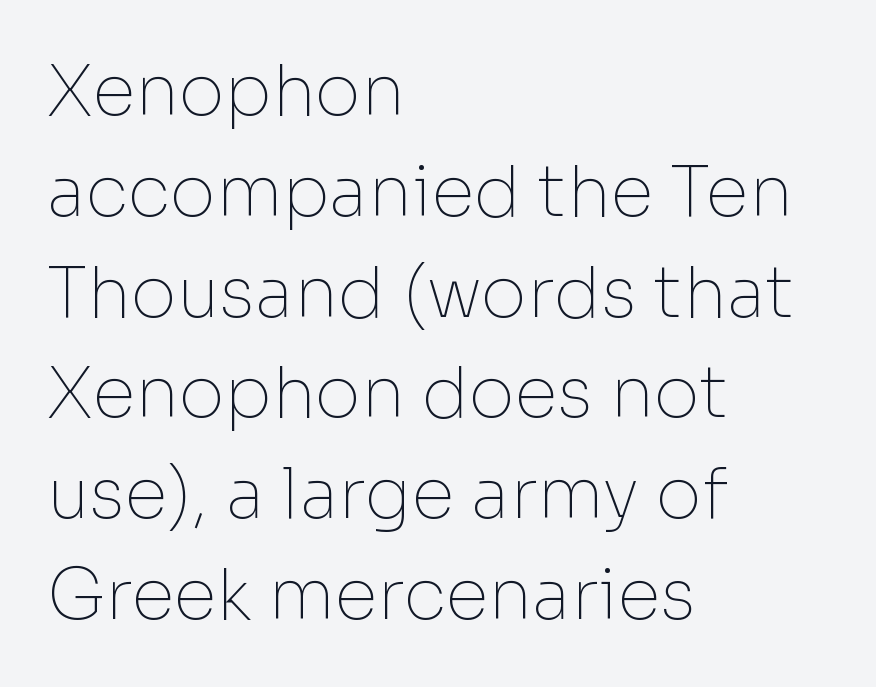
{"serif": "no", "italic": "no", "bold": "no", "weight": "thin", "width": "normal", "stroke_contrast": "low", "x_height": "medium", "monospaced": "no", "underline": "no", "align": "left", "line_spacing": "normal", "line_spacing_ratio": 1.44, "letter_spacing": "normal", "letter_spacing_em": 0.0, "glyph_px": 70}
